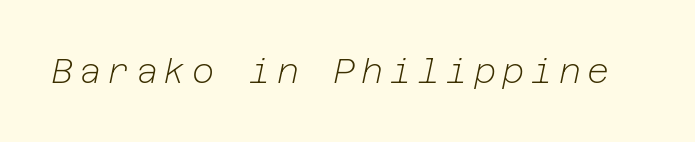
The image shows 34 px light type, italic (leaning right); set not underlined; low stroke contrast and a medium x-height.
